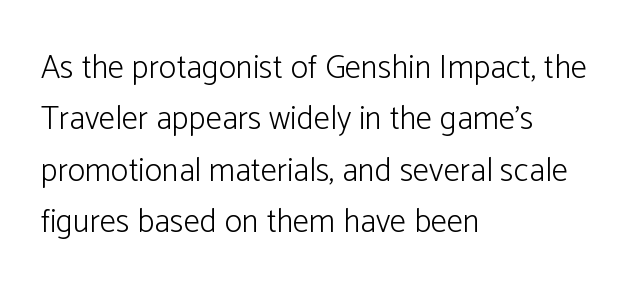
The face used here is proportionally spaced, like ordinary book or web type. The typeface chosen for these lines omits serifs. The passage shown is not bold in any degree. A clean baseline with only descenders dipping below it. The setting favours the left margin, as ordinary paragraphs usually do.
